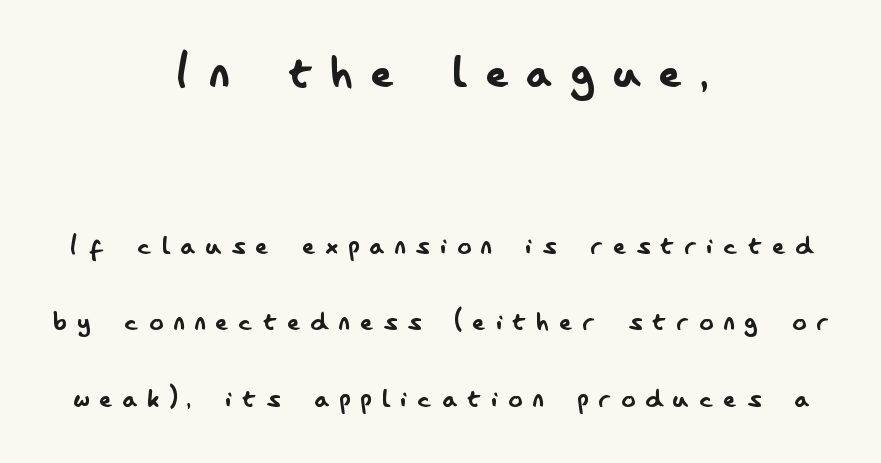
{"serif": "no", "italic": "no", "bold": "no", "weight": "regular", "width": "condensed", "stroke_contrast": "low", "x_height": "small", "monospaced": "no", "underline": "no", "align": "center", "line_spacing": "loose", "line_spacing_ratio": 2.26, "letter_spacing": "wide", "letter_spacing_em": 0.31, "larger_block": "first", "size_ratio": 1.76, "glyph_px": 60}
